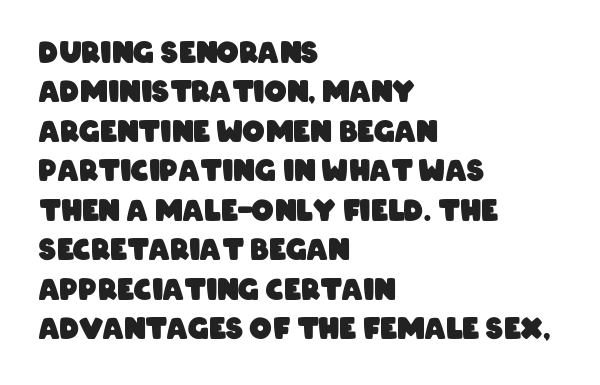
Q: Is the text bold? A: Yes.
Q: Is the typeface a serif or a sans-serif typeface? A: Sans-serif.
Q: Is the text underlined? A: No.
Q: How is the paragraph aligned? A: Left-aligned.
Q: Is the spacing between letters normal or unusually wide? A: Normal.
Q: Is the spacing between lines tight, normal or loose? A: Normal.
Q: Width (condensed, normal, or wide)? A: Condensed.
Q: Stroke contrast? A: Low.
Q: x-height? A: Large.
Q: Monospaced? A: No.
